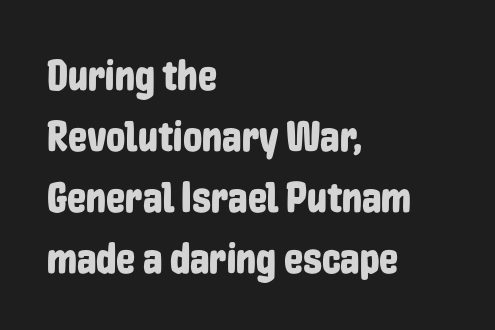
Q: Is the text italic (slanted)? A: No, it is upright.
Q: Is the typeface a serif or a sans-serif typeface? A: Sans-serif.
Q: Is the text underlined? A: No.
Q: How is the paragraph aligned? A: Left-aligned.
Q: Is the spacing between letters normal or unusually wide? A: Normal.
Q: Is the spacing between lines tight, normal or loose? A: Normal.
Q: Width (condensed, normal, or wide)? A: Condensed.
Q: Stroke contrast? A: Low.
Q: x-height? A: Medium.
Q: Monospaced? A: No.
